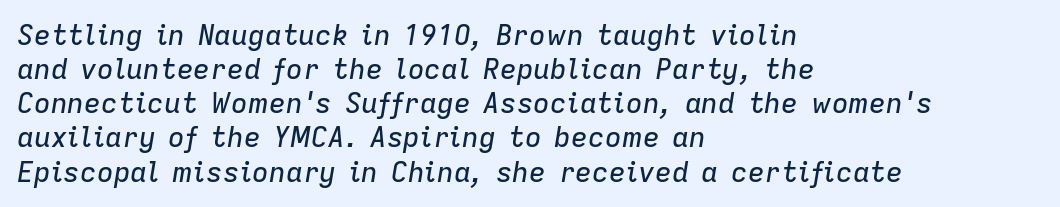
Q: Is the text italic (slanted)? A: Yes, it leans right by about 9 degrees.
Q: Is the text underlined? A: No.
Q: How is the paragraph aligned? A: Left-aligned.
Q: Is the spacing between letters normal or unusually wide? A: Normal.
Q: Width (condensed, normal, or wide)? A: Normal.
Q: Stroke contrast? A: Low.
Q: x-height? A: Medium.
Q: Monospaced? A: No.
